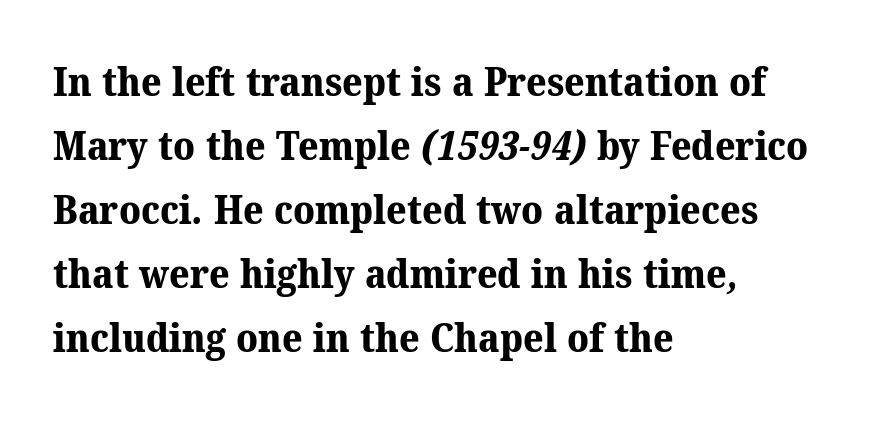
The image shows 40 px bold serif type; set left-aligned, normal line spacing (1.6x), normal letter spacing, not underlined; medium stroke contrast and a medium x-height.
